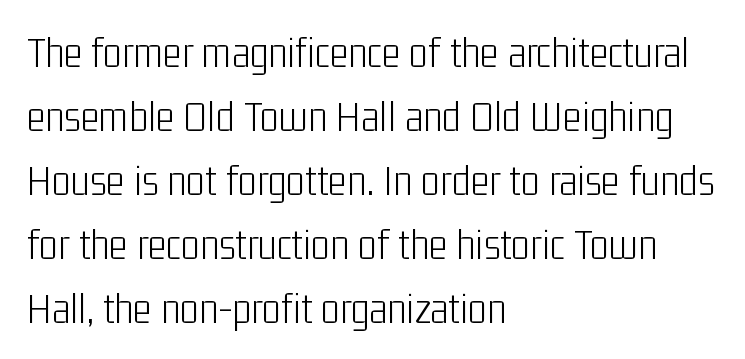
Q: Is the text bold? A: No.
Q: Is the text italic (slanted)? A: No, it is upright.
Q: Is the typeface a serif or a sans-serif typeface? A: Sans-serif.
Q: Is the text underlined? A: No.
Q: How is the paragraph aligned? A: Left-aligned.
Q: Is the spacing between letters normal or unusually wide? A: Normal.
Q: Is the spacing between lines tight, normal or loose? A: Normal.
Q: Width (condensed, normal, or wide)? A: Condensed.
Q: Stroke contrast? A: Low.
Q: x-height? A: Medium.
Q: Monospaced? A: No.
